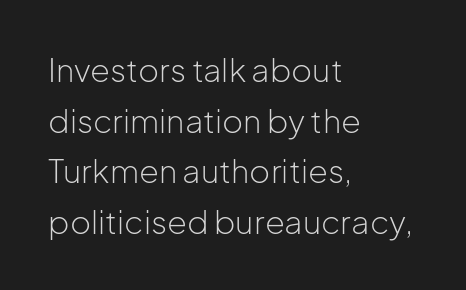
{"serif": "no", "italic": "no", "bold": "no", "weight": "light", "width": "normal", "stroke_contrast": "low", "x_height": "medium", "monospaced": "no", "underline": "no", "align": "left", "line_spacing": "normal", "line_spacing_ratio": 1.58, "letter_spacing": "normal", "letter_spacing_em": 0.0, "glyph_px": 32}
